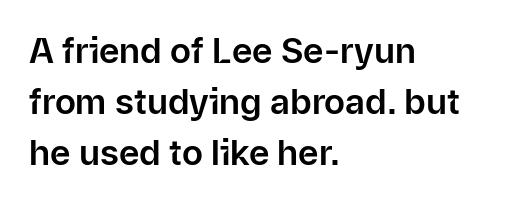
The image shows 35 px sans-serif type, upright; set left-aligned, normal line spacing (1.46x), normal letter spacing, not underlined; low stroke contrast and a medium x-height.
